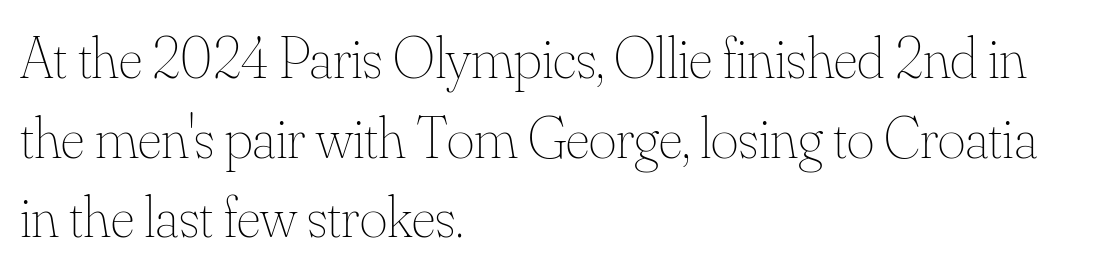
This reads as an unemphasized weight, regular at the heaviest. The letters advance in unequal steps, a hallmark of proportional type. Students, note that the glyphs here touch the page at normal intervals. When letters stand straight like this, we call the style roman or upright.
